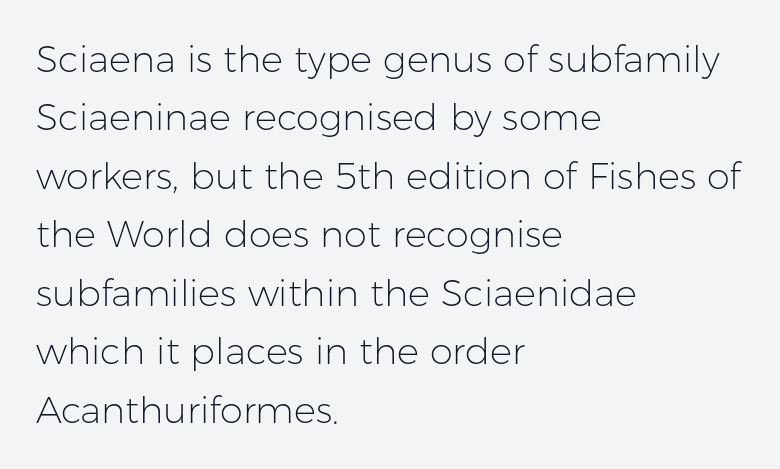
Q: Is the text bold? A: No.
Q: Is the text italic (slanted)? A: No, it is upright.
Q: Is the typeface a serif or a sans-serif typeface? A: Sans-serif.
Q: Is the text underlined? A: No.
Q: How is the paragraph aligned? A: Left-aligned.
Q: Is the spacing between letters normal or unusually wide? A: Normal.
Q: Is the spacing between lines tight, normal or loose? A: Normal.
Q: Width (condensed, normal, or wide)? A: Normal.
Q: Stroke contrast? A: Low.
Q: x-height? A: Medium.
Q: Monospaced? A: No.
